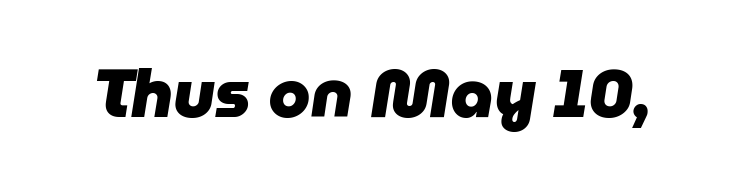
These lines carry a lot of weight — the face is fully bold. Here the designer chose a conventional face with non-uniform glyph widths. The axis of the letterforms is tilted away from vertical. No extra tracking has been applied to these lines. This rendering features lettering with no underline.
